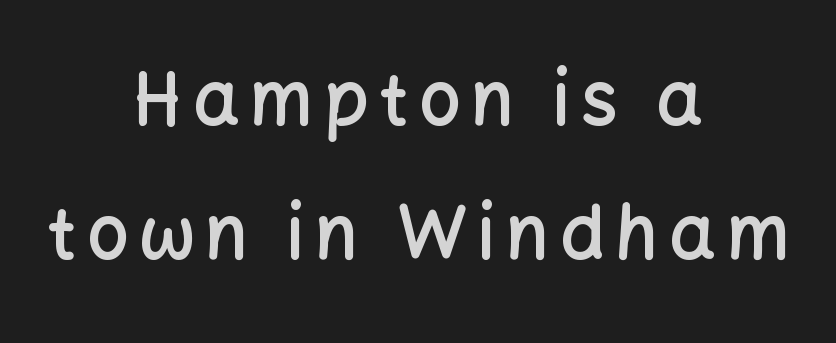
{"serif": "no", "italic": "no", "bold": "semi", "weight": "semibold", "width": "normal", "stroke_contrast": "low", "x_height": "medium", "monospaced": "no", "underline": "no", "align": "center", "line_spacing_ratio": 1.84, "glyph_px": 73}
